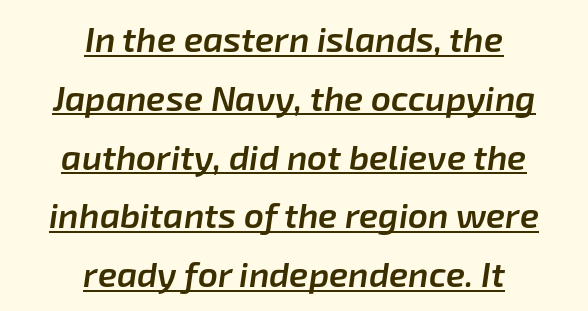
The letters sit at their default tracking, neither squeezed nor spread. Think of a printed novel: that variable character pitch is what you see here. A semibold gives these letters moderate extra thickness, short of bold. Horizontal alignment here is central, giving a formal, balanced look.
